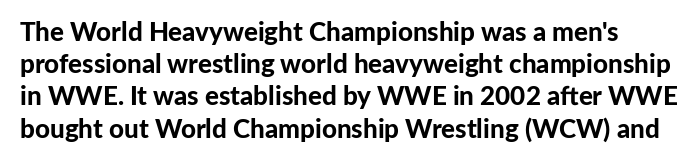
Q: Is the text bold? A: Yes.
Q: Is the text italic (slanted)? A: No, it is upright.
Q: Is the text underlined? A: No.
Q: Is the spacing between letters normal or unusually wide? A: Normal.
